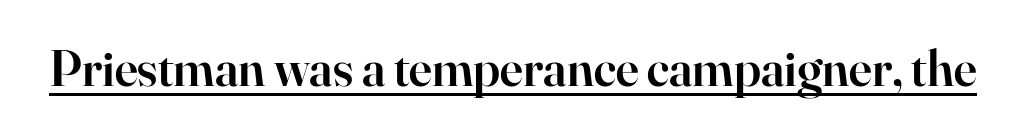
The image shows 52 px semibold serif type, upright; set normal letter spacing, underlined; high stroke contrast and a small x-height.
